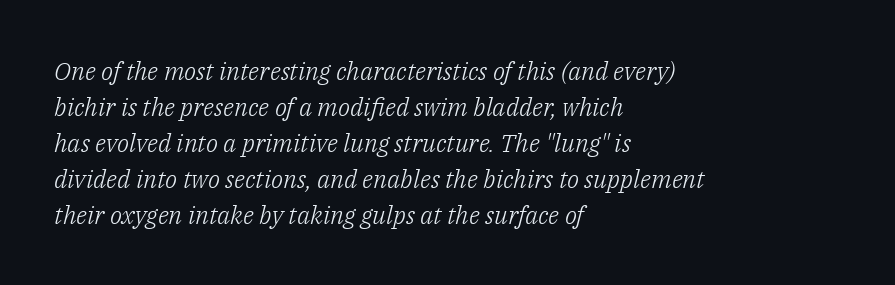
The image shows 25 px text type, italic (leaning right); set left-aligned, normal line spacing (1.44x), normal letter spacing, not underlined.
